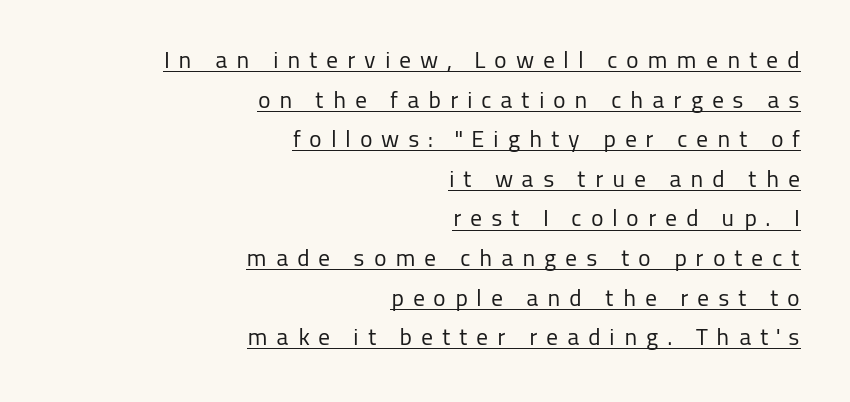
The image shows 24 px text type, upright; set right-aligned, normal line spacing (1.65x), unusually wide letter spacing (+0.36 em), underlined.
